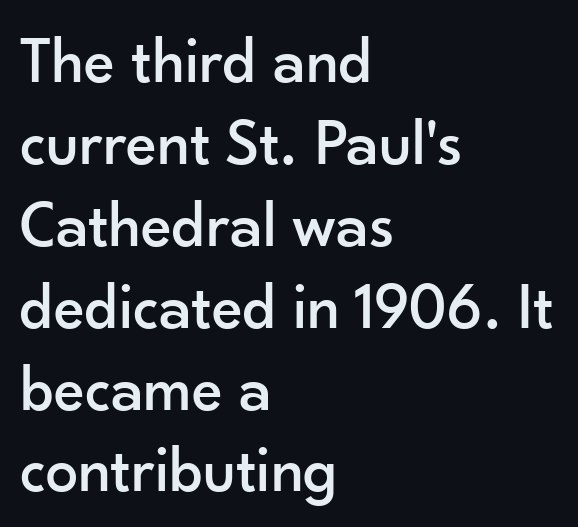
Nothing sits at the stroke ends, so this counts as sans-serif. Note the varied advance widths — an 'i' is clearly narrower than an 'm'. Caption: multi-line text, flush left, ragged right. Line spacing here is normal.
